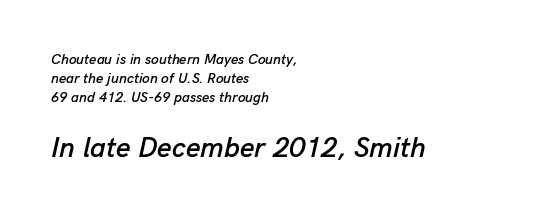
The image shows 28 px text type, italic (leaning right); set left-aligned, normal line spacing (1.36x), normal letter spacing, not underlined; the second (bottom) block is 2.0x larger; low stroke contrast and a medium x-height.
